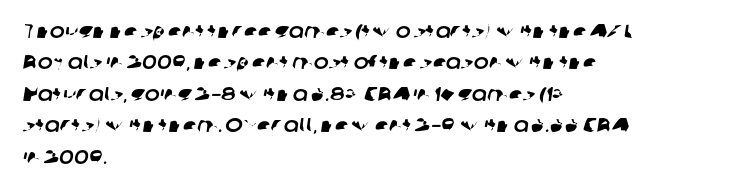
{"underline": "no", "align": "left", "line_spacing": "normal", "line_spacing_ratio": 1.57, "letter_spacing": "normal", "letter_spacing_em": 0.0, "glyph_px": 20}
